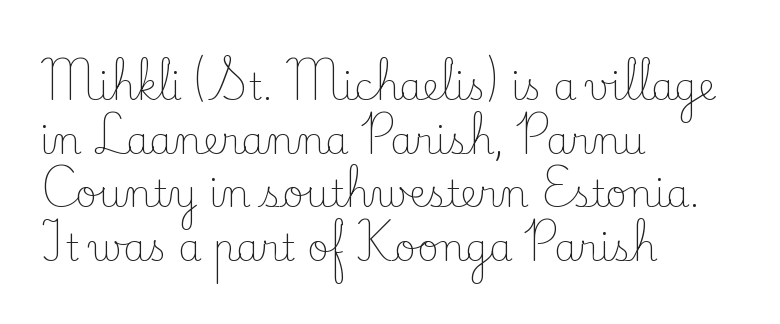
Q: Is the text bold? A: No.
Q: Is the text italic (slanted)? A: No, it is upright.
Q: Is the typeface a serif or a sans-serif typeface? A: Serif.
Q: Is the text underlined? A: No.
Q: How is the paragraph aligned? A: Left-aligned.
Q: Is the spacing between letters normal or unusually wide? A: Normal.
Q: Is the spacing between lines tight, normal or loose? A: Normal.
Q: Width (condensed, normal, or wide)? A: Normal.
Q: Stroke contrast? A: Low.
Q: x-height? A: Small.
Q: Monospaced? A: No.
